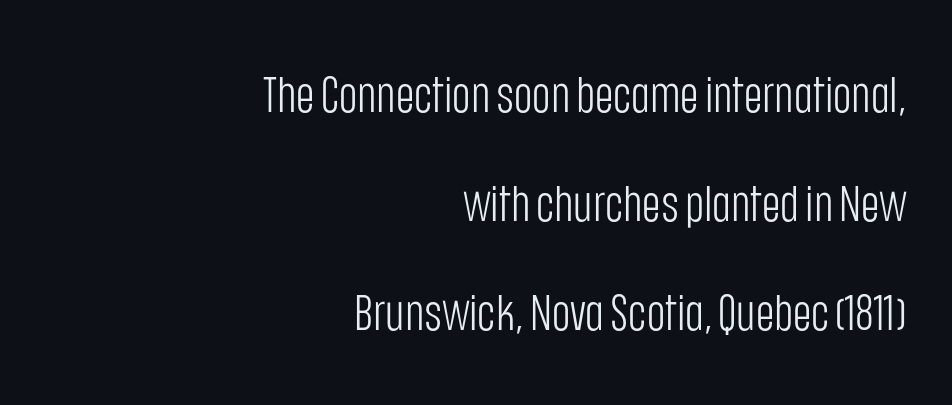
The image shows 50 px light, condensed sans-serif type, upright; set right-aligned, loose line spacing (2.18x), normal letter spacing, not underlined; low stroke contrast and a large x-height.
